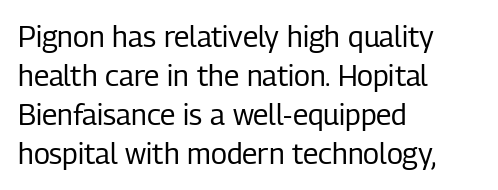
The image shows 29 px regular-weight, condensed sans-serif type, upright; set left-aligned, normal line spacing (1.35x), normal letter spacing, not underlined; low stroke contrast and a medium x-height.
